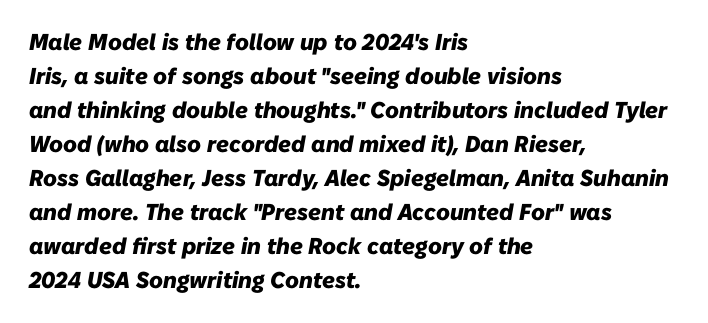
Teacher's note: observe the even left margin — that is flush-left alignment. Beneath every word, the page is bare. Observe the lean: these are italic letterforms. Is the type bold? Yes — the strokes are clearly thick and heavy.
